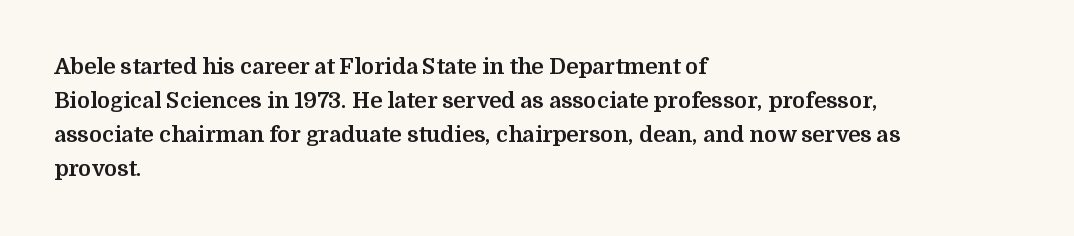
{"italic": "no", "bold": "yes", "underline": "no", "align": "left", "line_spacing": "normal", "line_spacing_ratio": 1.54, "letter_spacing": "normal", "letter_spacing_em": 0.0, "glyph_px": 22}
